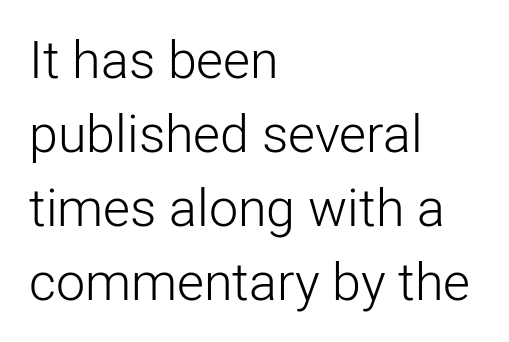
{"serif": "no", "italic": "no", "bold": "no", "weight": "light", "width": "normal", "stroke_contrast": "low", "x_height": "medium", "monospaced": "no", "underline": "no", "align": "left", "line_spacing": "normal", "line_spacing_ratio": 1.42, "letter_spacing": "normal", "letter_spacing_em": 0.0, "glyph_px": 52}
